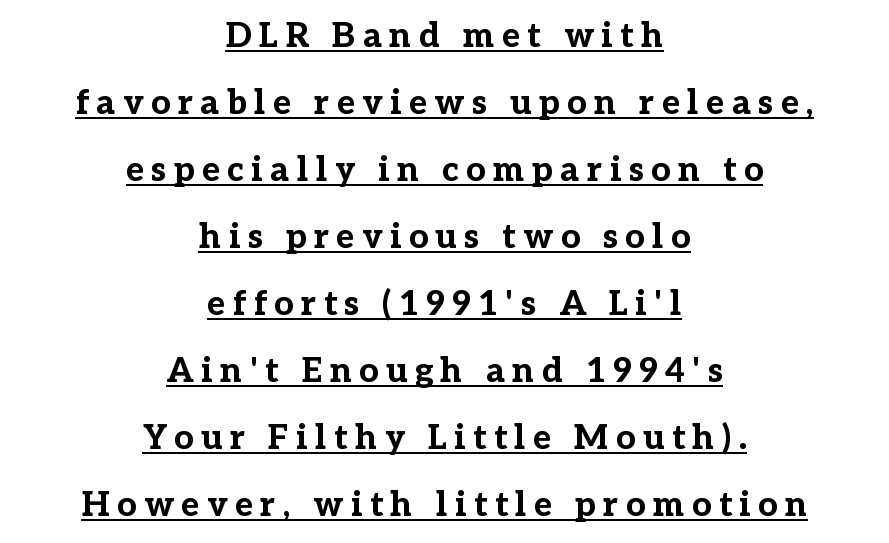
{"serif": "yes", "italic": "no", "bold": "yes", "weight": "bold", "width": "normal", "stroke_contrast": "low", "x_height": "medium", "monospaced": "no", "underline": "yes", "align": "center", "line_spacing": "loose", "line_spacing_ratio": 1.97, "letter_spacing": "wide", "letter_spacing_em": 0.22, "glyph_px": 34}
